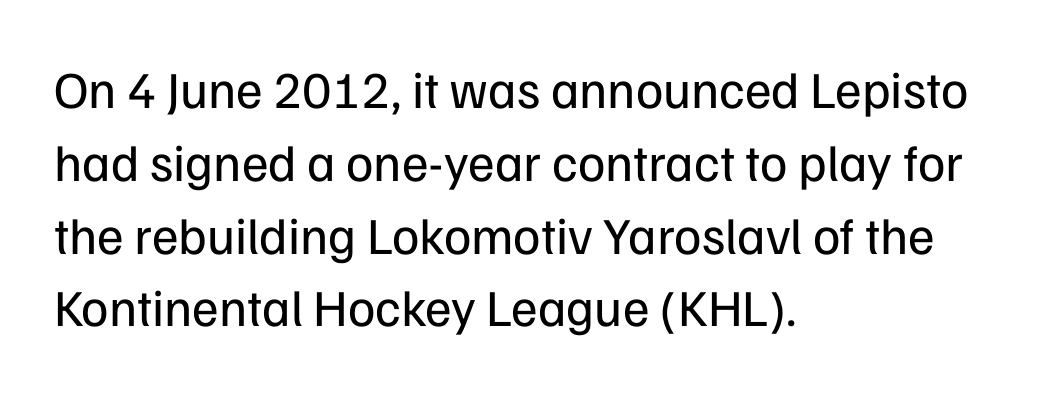
The image shows 52 px regular-weight sans-serif type, upright; set left-aligned, normal line spacing (1.4x), normal letter spacing, not underlined; low stroke contrast and a medium x-height.
